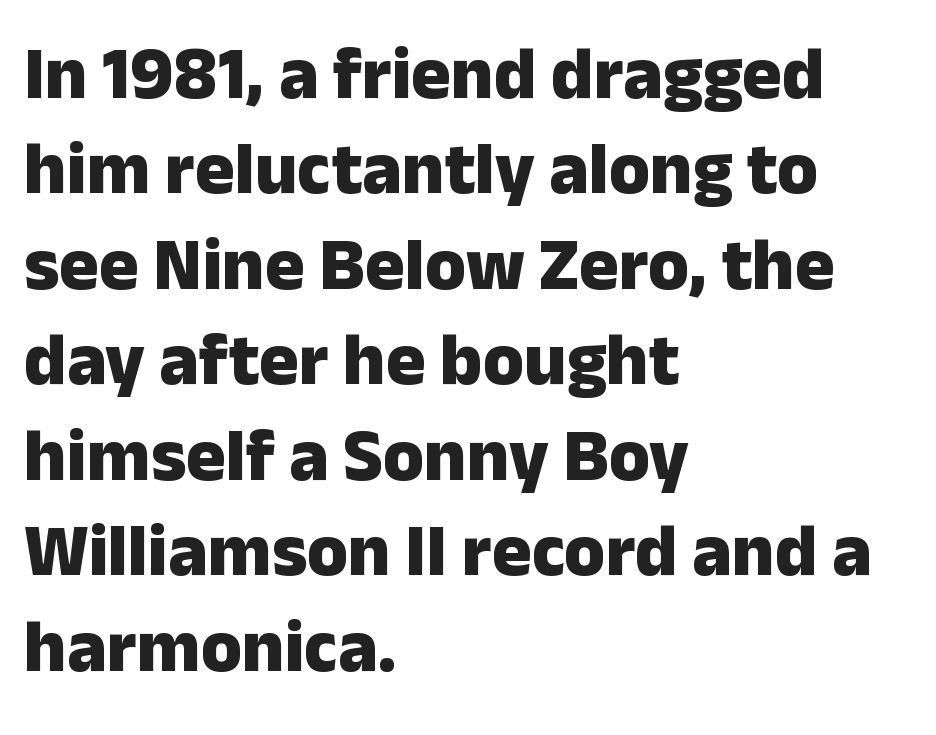
{"serif": "no", "italic": "no", "bold": "yes", "weight": "heavy", "width": "normal", "stroke_contrast": "low", "x_height": "medium", "monospaced": "no", "underline": "no", "align": "left", "line_spacing": "normal", "line_spacing_ratio": 1.29, "letter_spacing": "normal", "letter_spacing_em": 0.0, "glyph_px": 74}
